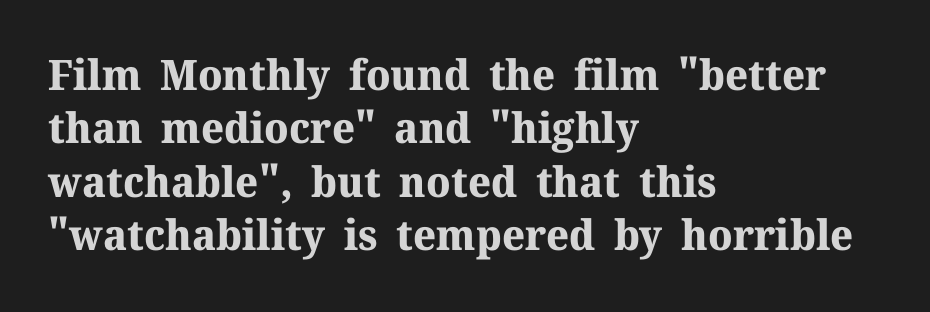
Notice how the stems are strictly vertical — no italics here. Nobody drew a line under any word here. Which margin do the lines hug? The left one — the right edge is uneven. These lines are rendered in a variable-pitch font. Small tapered or slab feet sit at the stroke ends, so this counts as serif. Is there much room between lines? A standard amount, neither cramped nor airy.
